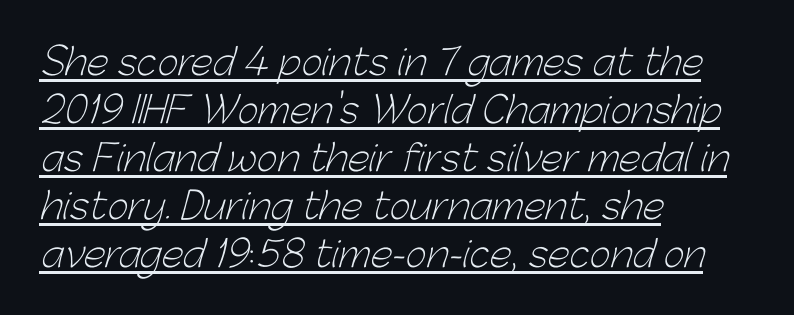
Q: Is the text bold? A: No.
Q: Is the typeface a serif or a sans-serif typeface? A: Sans-serif.
Q: Is the text underlined? A: Yes.
Q: How is the paragraph aligned? A: Left-aligned.
Q: Is the spacing between letters normal or unusually wide? A: Normal.
Q: Is the spacing between lines tight, normal or loose? A: Normal.
Q: Width (condensed, normal, or wide)? A: Normal.
Q: Stroke contrast? A: Low.
Q: x-height? A: Medium.
Q: Monospaced? A: No.
